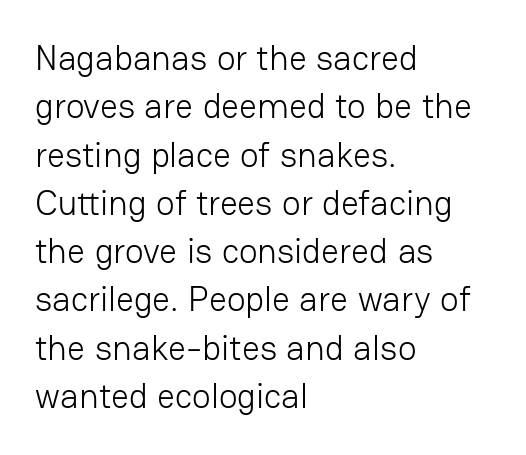
{"serif": "no", "italic": "no", "bold": "no", "weight": "light", "width": "normal", "stroke_contrast": "low", "x_height": "medium", "monospaced": "no", "underline": "no", "align": "left", "line_spacing": "normal", "line_spacing_ratio": 1.38, "letter_spacing": "normal", "letter_spacing_em": 0.0, "glyph_px": 35}
